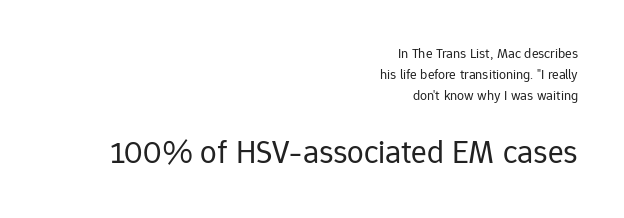
Q: Is the text bold? A: No.
Q: Is the text italic (slanted)? A: No, it is upright.
Q: Is the typeface a serif or a sans-serif typeface? A: Sans-serif.
Q: Is the text underlined? A: No.
Q: How is the paragraph aligned? A: Right-aligned.
Q: Is the spacing between letters normal or unusually wide? A: Normal.
Q: Is the spacing between lines tight, normal or loose? A: Normal.
Q: Which block of text is set in a larger size, the first (top) or the second (bottom)? A: The second (bottom) one.
Q: Width (condensed, normal, or wide)? A: Normal.
Q: Stroke contrast? A: Low.
Q: x-height? A: Medium.
Q: Monospaced? A: No.
